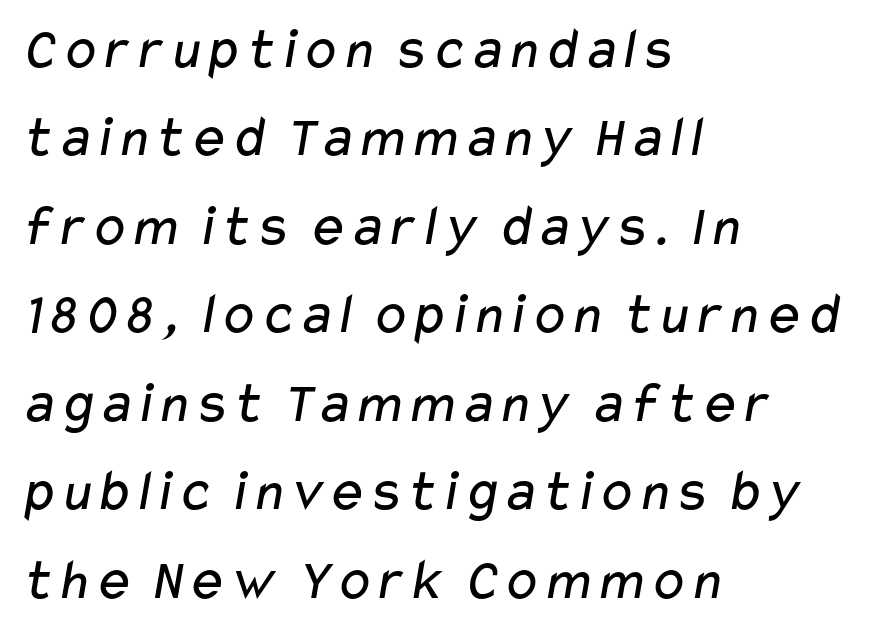
You could not count columns in this text — the font is proportionally spaced. Casual observation: everything's shoved over to the left. The tracking reads as untouched default to a designer's eye. The weight tops out at a normal text grade. Regular leading.
